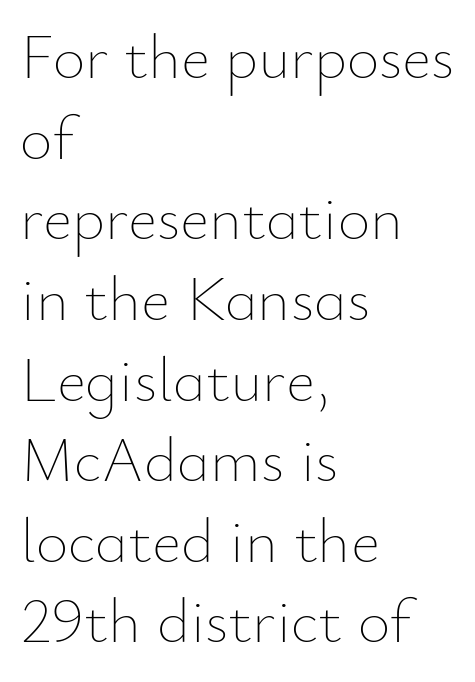
Q: Is the text bold? A: No.
Q: Is the text italic (slanted)? A: No, it is upright.
Q: Is the text underlined? A: No.
Q: How is the paragraph aligned? A: Left-aligned.
Q: Is the spacing between letters normal or unusually wide? A: Normal.
Q: Is the spacing between lines tight, normal or loose? A: Normal.
Q: Width (condensed, normal, or wide)? A: Normal.
Q: Stroke contrast? A: Low.
Q: x-height? A: Small.
Q: Monospaced? A: No.
